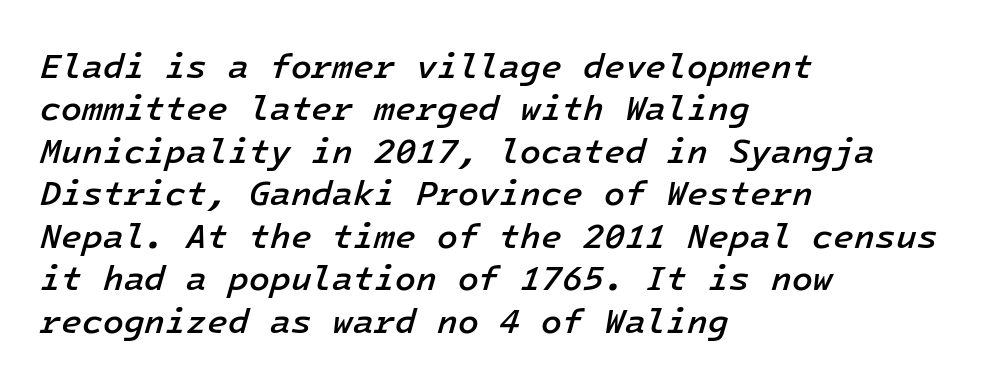
The image shows 34 px semibold type, italic (leaning right); set left-aligned, normal line spacing (1.25x), normal letter spacing, not underlined; low stroke contrast and a medium x-height.
